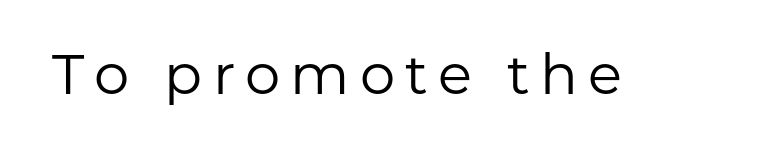
{"serif": "no", "italic": "no", "bold": "no", "weight": "regular", "width": "normal", "stroke_contrast": "low", "x_height": "medium", "monospaced": "no", "underline": "no", "glyph_px": 56}
